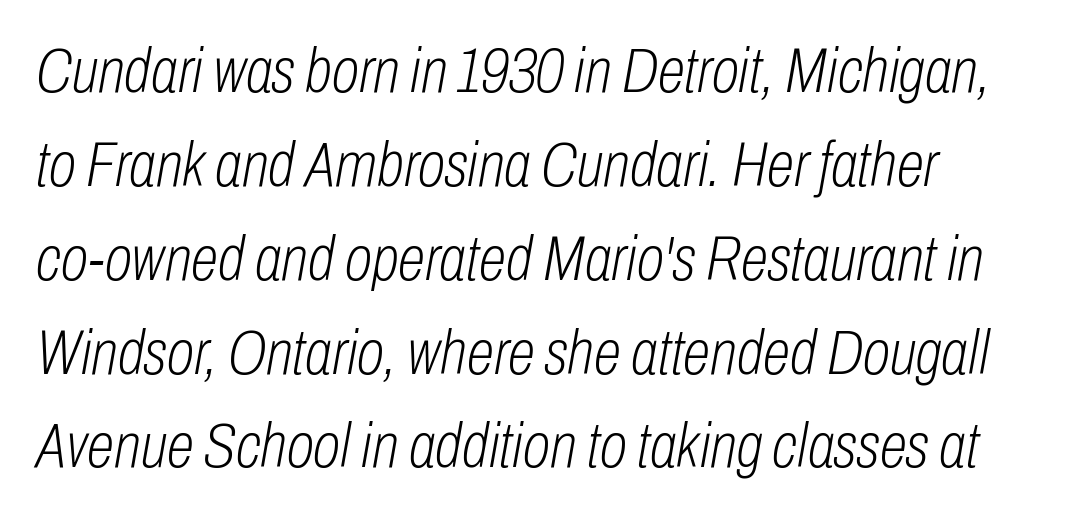
{"italic": "yes", "lean": "right", "slant_degrees": 10, "bold": "no", "weight": "light", "width": "condensed", "stroke_contrast": "low", "x_height": "medium", "monospaced": "no", "underline": "no", "line_spacing": "normal", "line_spacing_ratio": 1.49, "letter_spacing": "normal", "letter_spacing_em": 0.0, "glyph_px": 63}
